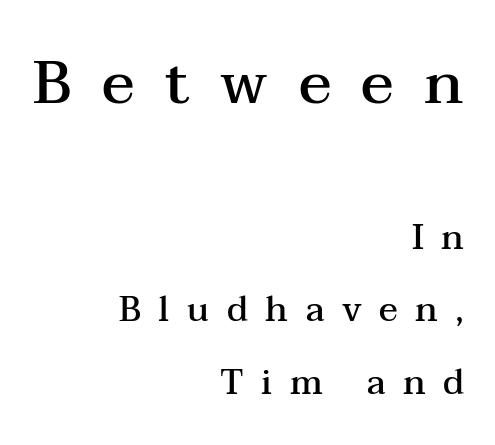
{"serif": "yes", "italic": "no", "bold": "semi", "weight": "semibold", "width": "wide", "stroke_contrast": "medium", "x_height": "medium", "monospaced": "no", "underline": "no", "align": "right", "line_spacing": "loose", "line_spacing_ratio": 2.08, "letter_spacing": "wide", "letter_spacing_em": 0.5, "larger_block": "first", "size_ratio": 1.74, "glyph_px": 61}
